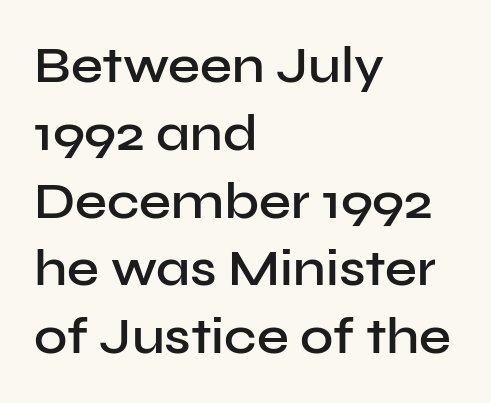
The image shows 51 px semibold sans-serif type, upright; set left-aligned, normal line spacing (1.33x), normal letter spacing, not underlined; low stroke contrast and a medium x-height.
